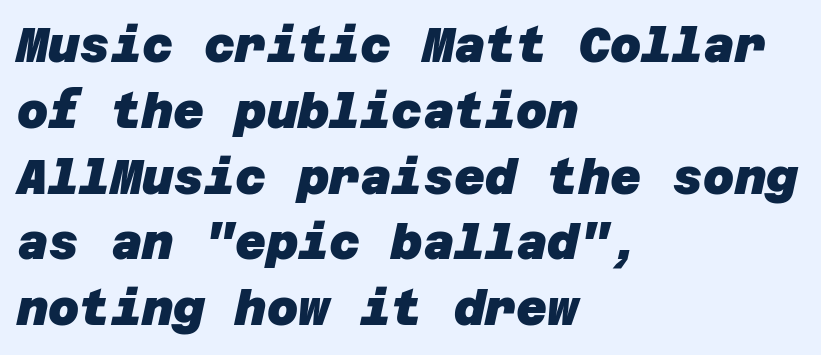
Q: Is the text bold? A: Yes.
Q: Is the typeface a serif or a sans-serif typeface? A: Sans-serif.
Q: Is the text underlined? A: No.
Q: How is the paragraph aligned? A: Left-aligned.
Q: Is the spacing between letters normal or unusually wide? A: Normal.
Q: Is the spacing between lines tight, normal or loose? A: Normal.
Q: Width (condensed, normal, or wide)? A: Normal.
Q: Stroke contrast? A: Low.
Q: x-height? A: Large.
